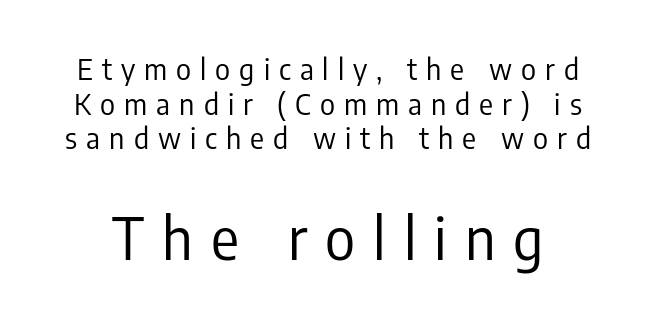
Words float on clear page, feet unadorned. You could only call the tracking loose — the letters float apart. Character size in the trailing block exceeds that of the leading block. Regarding serifs, this sample does without them.
